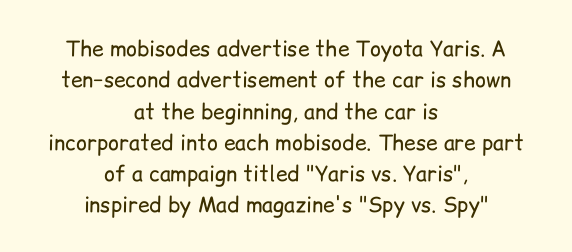
The image shows 21 px text type, upright; set centered, normal line spacing (1.49x), normal letter spacing, not underlined.
